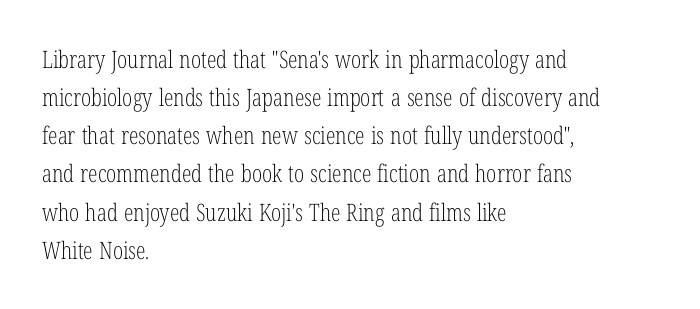
Q: Is the text bold? A: No.
Q: Is the text italic (slanted)? A: No, it is upright.
Q: Is the text underlined? A: No.
Q: How is the paragraph aligned? A: Left-aligned.
Q: Is the spacing between letters normal or unusually wide? A: Normal.
Q: Is the spacing between lines tight, normal or loose? A: Normal.
